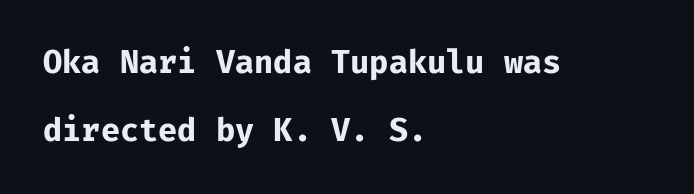
Q: Is the text bold? A: Yes.
Q: Is the text italic (slanted)? A: No, it is upright.
Q: Is the typeface a serif or a sans-serif typeface? A: Sans-serif.
Q: Is the text underlined? A: No.
Q: How is the paragraph aligned? A: Left-aligned.
Q: Is the spacing between letters normal or unusually wide? A: Normal.
Q: Is the spacing between lines tight, normal or loose? A: Loose.
Q: Width (condensed, normal, or wide)? A: Normal.
Q: Stroke contrast? A: Low.
Q: x-height? A: Medium.
Q: Monospaced? A: Yes.
